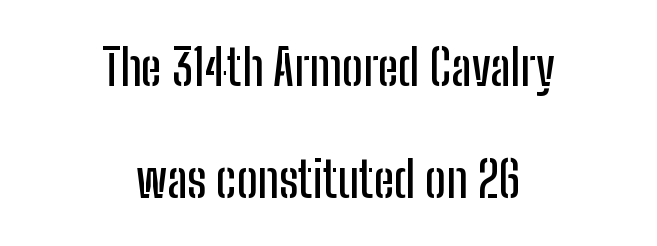
Q: Is the text italic (slanted)? A: No, it is upright.
Q: Is the typeface a serif or a sans-serif typeface? A: Sans-serif.
Q: Is the text underlined? A: No.
Q: How is the paragraph aligned? A: Centered.
Q: Is the spacing between letters normal or unusually wide? A: Normal.
Q: Is the spacing between lines tight, normal or loose? A: Loose.
Q: Width (condensed, normal, or wide)? A: Condensed.
Q: Stroke contrast? A: Low.
Q: x-height? A: Medium.
Q: Monospaced? A: No.
